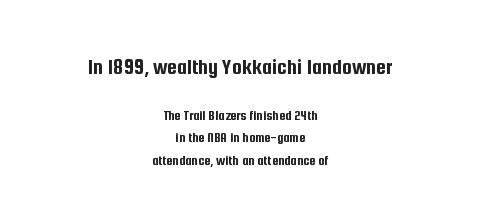
{"italic": "no", "underline": "no", "align": "center", "line_spacing": "normal", "line_spacing_ratio": 1.58, "letter_spacing": "normal", "letter_spacing_em": 0.0, "larger_block": "first", "size_ratio": 1.57, "glyph_px": 22}
